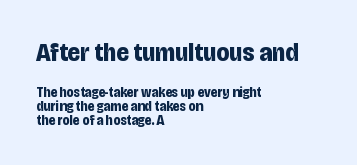
{"italic": "no", "bold": "yes", "underline": "no", "align": "left", "line_spacing": "tight", "line_spacing_ratio": 1.0, "letter_spacing": "normal", "letter_spacing_em": 0.0, "larger_block": "first", "size_ratio": 1.86, "glyph_px": 26}
